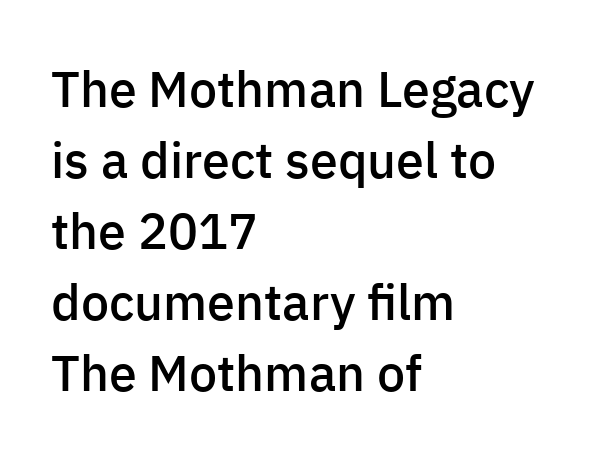
Students, this is semibold: more ink than regular, less than bold. Rendered with straight, roman letterforms. The passage shown is typed in a proportional face where columns would drift. Does the copy run flush right? No — it runs flush left.
